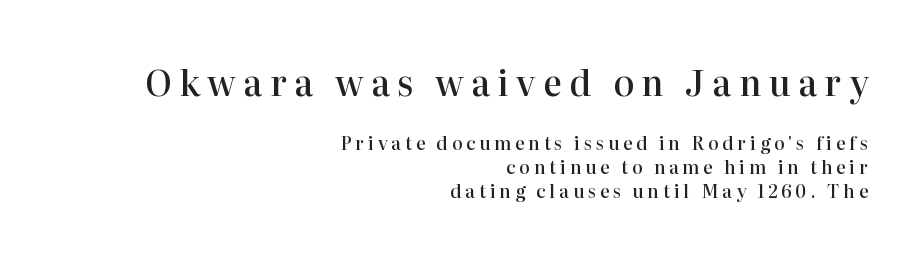
The image shows 35 px semibold serif type, upright; set right-aligned, normal line spacing (1.32x), unusually wide letter spacing (+0.21 em), not underlined; the first (top) block is 1.94x larger; high stroke contrast and a medium x-height.
